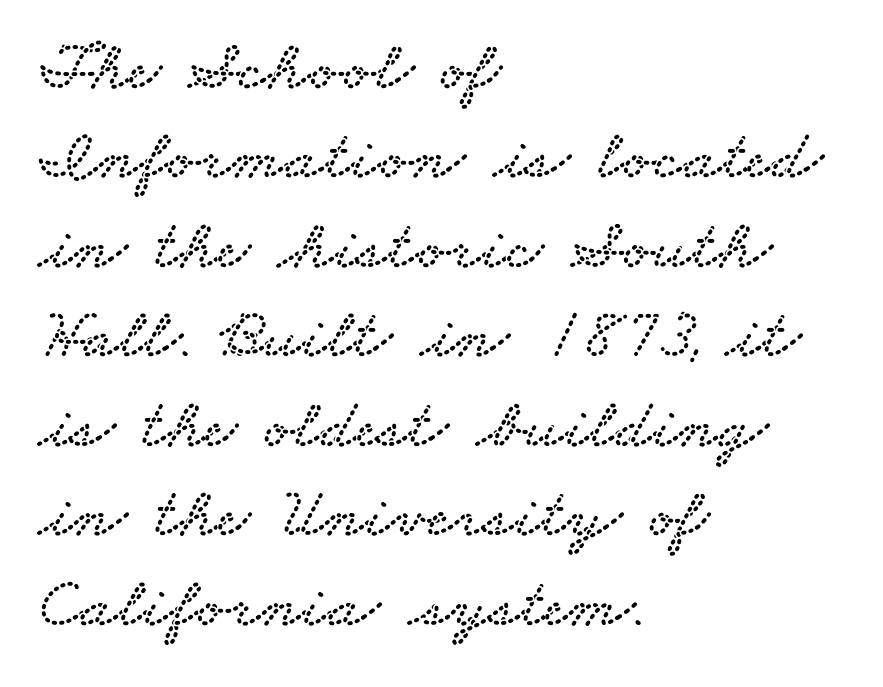
The image shows 71 px wide serif type; set left-aligned, normal line spacing (1.26x), normal letter spacing, not underlined; low stroke contrast and a small x-height.
